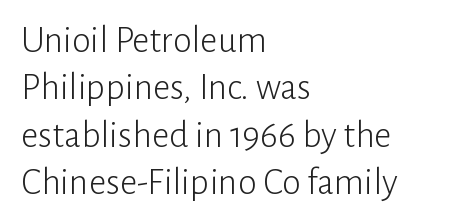
Ink coverage per letter is moderate at most. The face used here is proportionally spaced, like ordinary book or web type. Any mark beneath the type? The region is blank. Line beginnings align vertically; line endings do not. Nothing sits at the stroke ends, so this counts as sans-serif.
